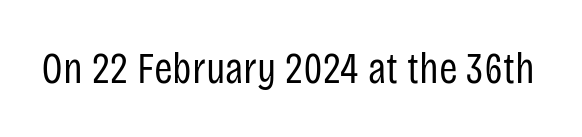
Q: Is the text bold? A: No.
Q: Is the text italic (slanted)? A: No, it is upright.
Q: Is the typeface a serif or a sans-serif typeface? A: Sans-serif.
Q: Is the text underlined? A: No.
Q: Is the spacing between letters normal or unusually wide? A: Normal.
Q: Width (condensed, normal, or wide)? A: Condensed.
Q: Stroke contrast? A: Low.
Q: x-height? A: Large.
Q: Monospaced? A: No.
